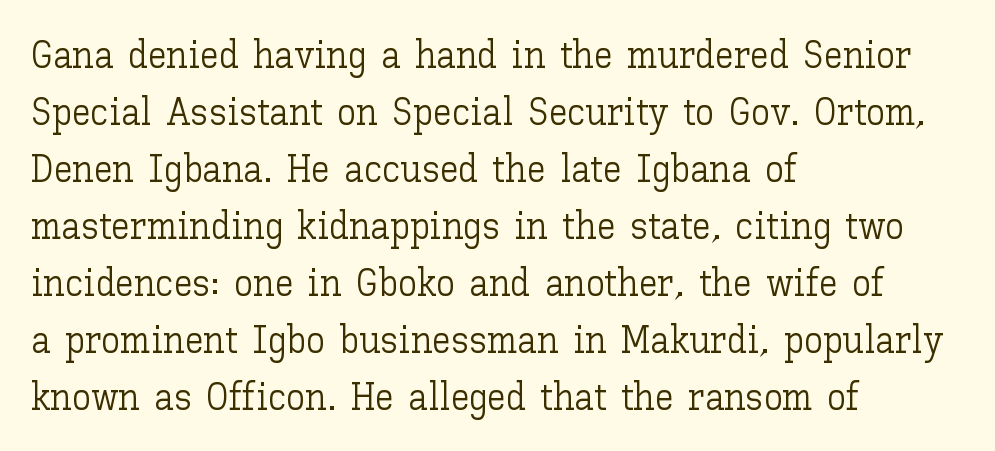
Compared with a typical body face, this is equally light or lighter still. Does extra space separate the letters? No, they use regular spacing. The letters stand upright; this is a roman face. The passage shown stacks its lines at a standard gap. Descender tails drop into unmarked territory.
